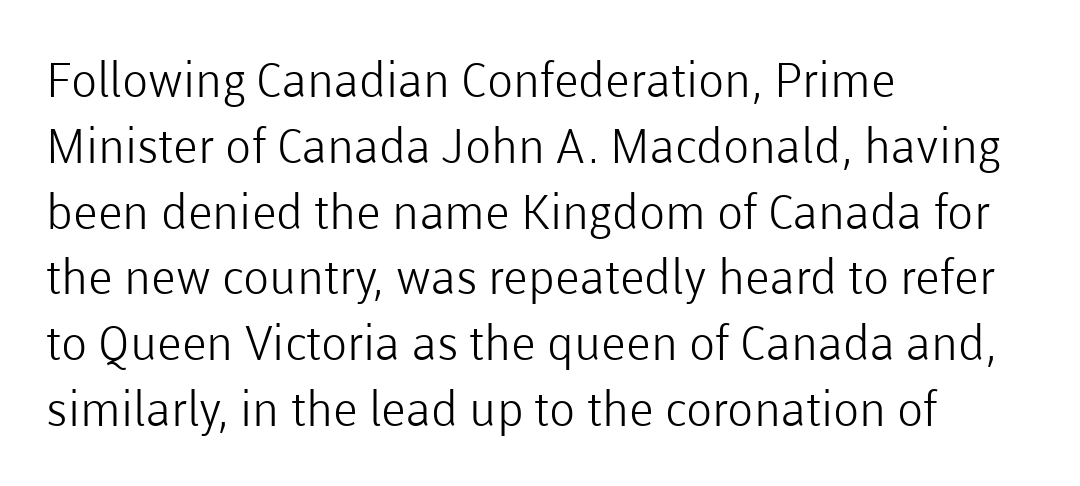
The image shows 48 px light sans-serif type, upright; set left-aligned, normal line spacing (1.37x), normal letter spacing, not underlined; low stroke contrast and a medium x-height.
